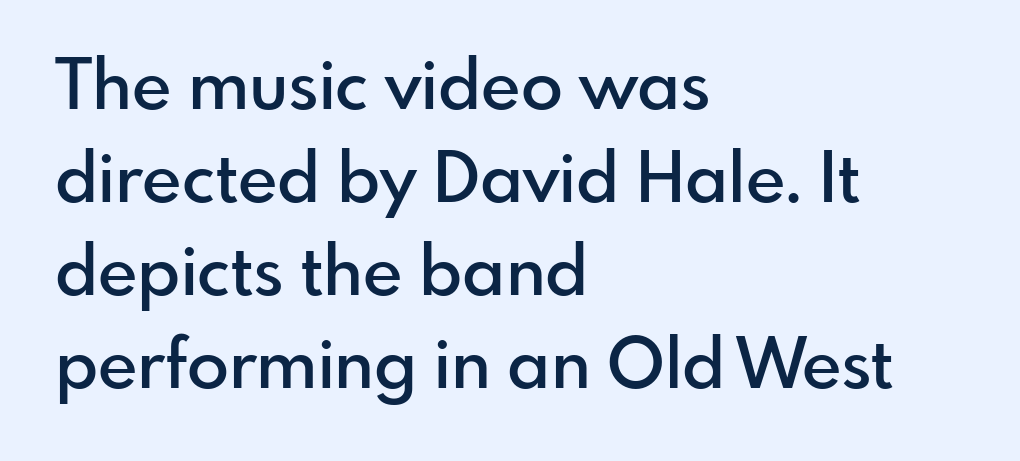
The image shows 69 px semibold sans-serif type, upright; set left-aligned, normal line spacing (1.35x), normal letter spacing, not underlined; low stroke contrast and a small x-height.
